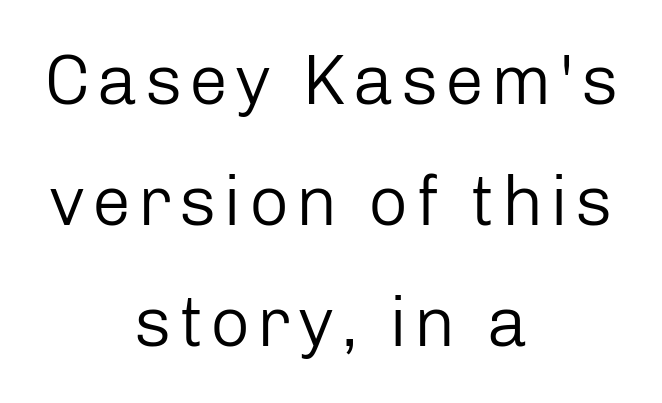
Q: Is the text bold? A: No.
Q: Is the text italic (slanted)? A: No, it is upright.
Q: Is the typeface a serif or a sans-serif typeface? A: Sans-serif.
Q: Is the text underlined? A: No.
Q: How is the paragraph aligned? A: Centered.
Q: Width (condensed, normal, or wide)? A: Normal.
Q: Stroke contrast? A: Low.
Q: x-height? A: Medium.
Q: Monospaced? A: No.
